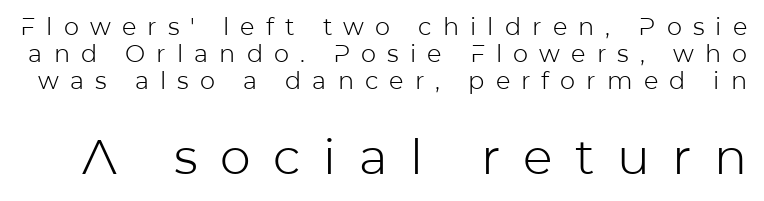
Q: Is the text bold? A: No.
Q: Is the text italic (slanted)? A: No, it is upright.
Q: Is the typeface a serif or a sans-serif typeface? A: Sans-serif.
Q: Is the text underlined? A: No.
Q: Is the spacing between letters normal or unusually wide? A: Unusually wide.
Q: Is the spacing between lines tight, normal or loose? A: Tight.
Q: Which block of text is set in a larger size, the first (top) or the second (bottom)? A: The second (bottom) one.
Q: Width (condensed, normal, or wide)? A: Normal.
Q: Stroke contrast? A: Low.
Q: x-height? A: Medium.
Q: Monospaced? A: No.
